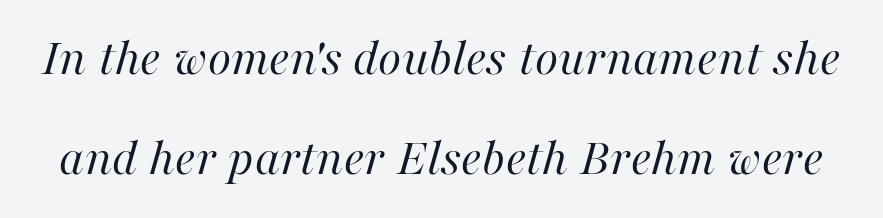
Q: Is the text bold? A: No.
Q: Is the text italic (slanted)? A: Yes, it leans right by about 16 degrees.
Q: Is the text underlined? A: No.
Q: Is the spacing between letters normal or unusually wide? A: Normal.
Q: Width (condensed, normal, or wide)? A: Normal.
Q: Stroke contrast? A: High.
Q: x-height? A: Medium.
Q: Monospaced? A: No.
